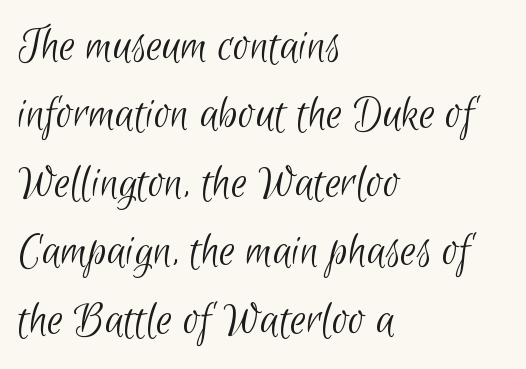
The image shows 50 px light, condensed sans-serif type; set left-aligned, normal line spacing (1.37x), normal letter spacing, not underlined; low stroke contrast and a small x-height.
